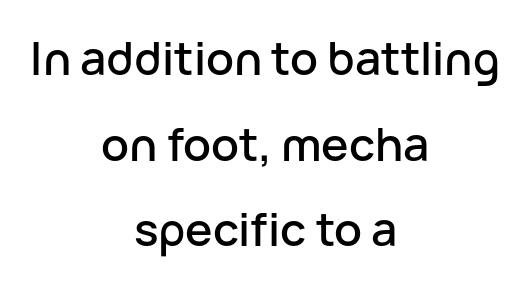
The image shows 46 px sans-serif type, upright; set centered, line spacing 1.86x, normal letter spacing, not underlined; low stroke contrast and a medium x-height.
